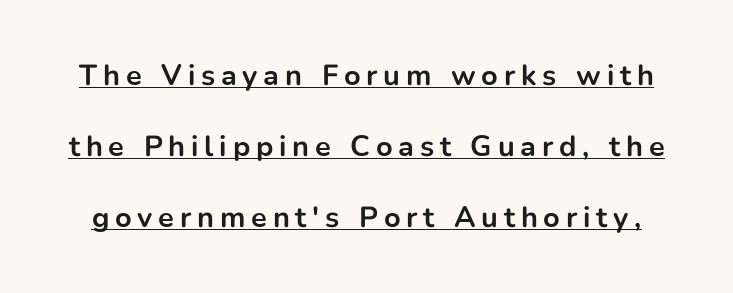
The image shows 29 px bold sans-serif type, upright; set loose line spacing (2.44x), unusually wide letter spacing (+0.2 em), underlined; low stroke contrast and a medium x-height.
